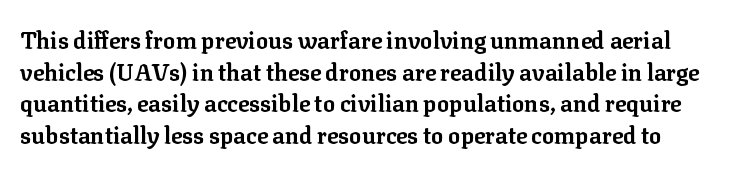
Vertically, the passage feels balanced, rows spaced as you'd expect. I'd describe the lettering as bold — thick and assertive. Letters rest on an invisible, unmarked baseline. There is no visible air inserted between adjacent glyphs. Posture: upright roman.
